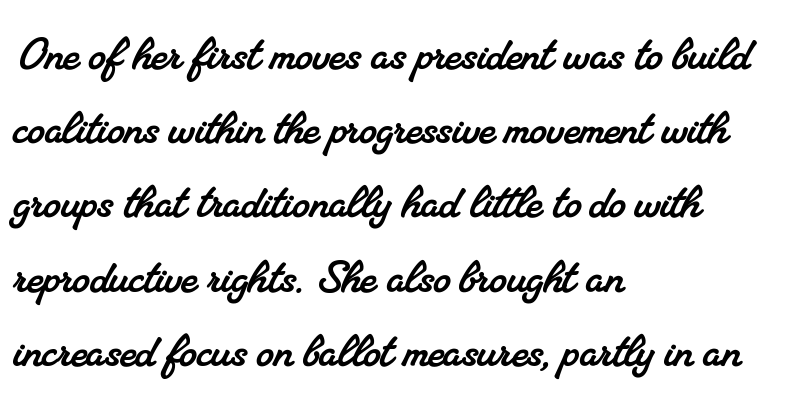
Q: Is the typeface a serif or a sans-serif typeface? A: Serif.
Q: Is the text underlined? A: No.
Q: How is the paragraph aligned? A: Left-aligned.
Q: Is the spacing between letters normal or unusually wide? A: Normal.
Q: Is the spacing between lines tight, normal or loose? A: Normal.
Q: Width (condensed, normal, or wide)? A: Normal.
Q: Stroke contrast? A: Medium.
Q: x-height? A: Small.
Q: Monospaced? A: No.
